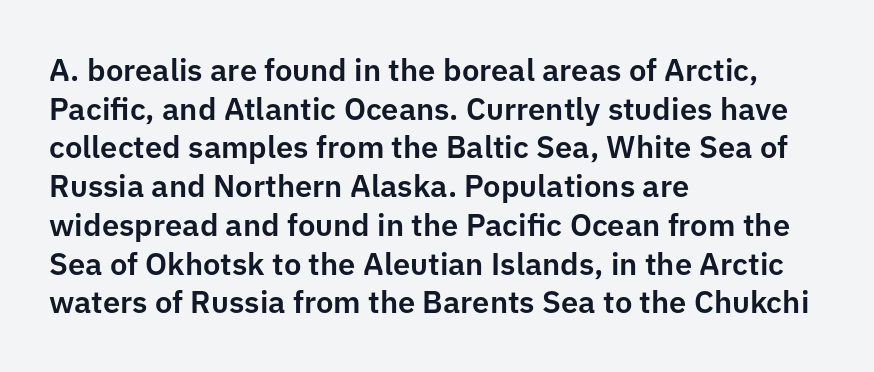
{"serif": "no", "italic": "no", "width": "normal", "stroke_contrast": "low", "x_height": "medium", "monospaced": "no", "underline": "no", "align": "left", "line_spacing": "normal", "line_spacing_ratio": 1.25, "letter_spacing": "normal", "letter_spacing_em": 0.0, "glyph_px": 31}
